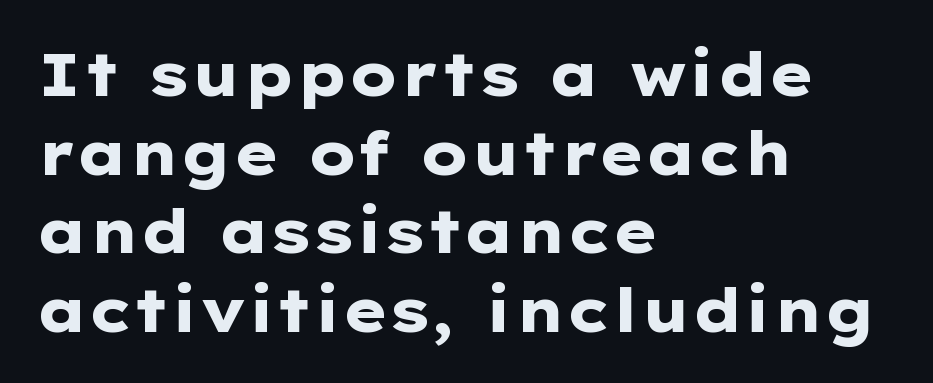
{"serif": "no", "italic": "no", "bold": "yes", "weight": "heavy", "width": "wide", "stroke_contrast": "low", "x_height": "medium", "monospaced": "no", "underline": "no", "align": "left", "line_spacing": "normal", "line_spacing_ratio": 1.31, "letter_spacing": "normal", "letter_spacing_em": 0.0, "glyph_px": 60}
